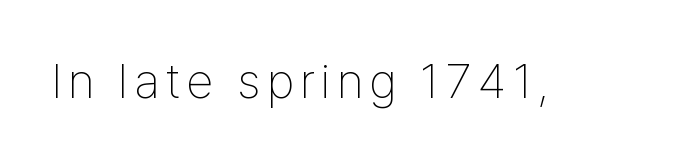
{"serif": "no", "italic": "no", "bold": "no", "weight": "thin", "width": "condensed", "stroke_contrast": "low", "x_height": "medium", "monospaced": "no", "underline": "no", "glyph_px": 49}
